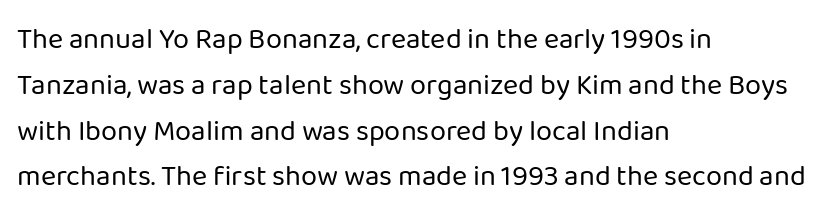
Q: Is the text bold? A: No.
Q: Is the text italic (slanted)? A: No, it is upright.
Q: Is the typeface a serif or a sans-serif typeface? A: Sans-serif.
Q: Is the text underlined? A: No.
Q: How is the paragraph aligned? A: Left-aligned.
Q: Is the spacing between letters normal or unusually wide? A: Normal.
Q: Is the spacing between lines tight, normal or loose? A: Normal.
Q: Width (condensed, normal, or wide)? A: Normal.
Q: Stroke contrast? A: Low.
Q: x-height? A: Medium.
Q: Monospaced? A: No.
